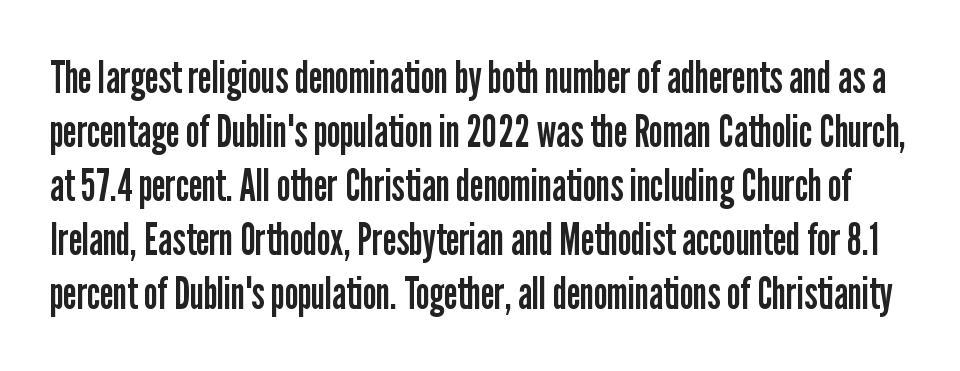
Q: Is the text bold? A: No.
Q: Is the text italic (slanted)? A: No, it is upright.
Q: Is the typeface a serif or a sans-serif typeface? A: Sans-serif.
Q: Is the text underlined? A: No.
Q: Is the spacing between letters normal or unusually wide? A: Normal.
Q: Width (condensed, normal, or wide)? A: Condensed.
Q: Stroke contrast? A: Low.
Q: x-height? A: Medium.
Q: Monospaced? A: No.
